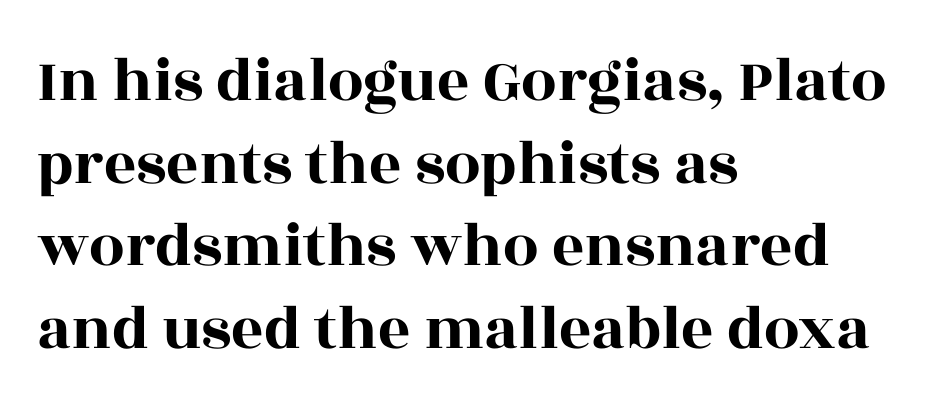
{"serif": "yes", "italic": "no", "width": "wide", "x_height": "large", "monospaced": "no", "underline": "no", "align": "left", "line_spacing": "normal", "line_spacing_ratio": 1.31, "letter_spacing": "normal", "letter_spacing_em": 0.0, "glyph_px": 63}
